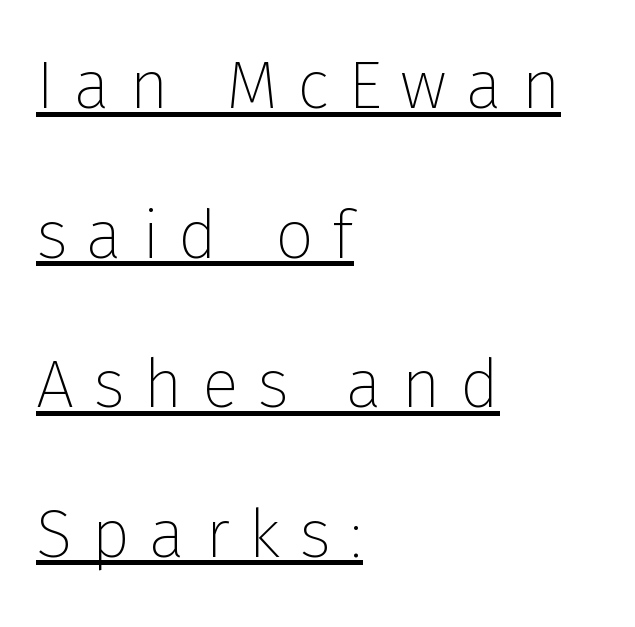
Q: Is the text bold? A: No.
Q: Is the text italic (slanted)? A: No, it is upright.
Q: Is the typeface a serif or a sans-serif typeface? A: Sans-serif.
Q: Is the text underlined? A: Yes.
Q: How is the paragraph aligned? A: Left-aligned.
Q: Is the spacing between letters normal or unusually wide? A: Unusually wide.
Q: Is the spacing between lines tight, normal or loose? A: Loose.
Q: Width (condensed, normal, or wide)? A: Normal.
Q: Stroke contrast? A: Low.
Q: x-height? A: Medium.
Q: Monospaced? A: No.
